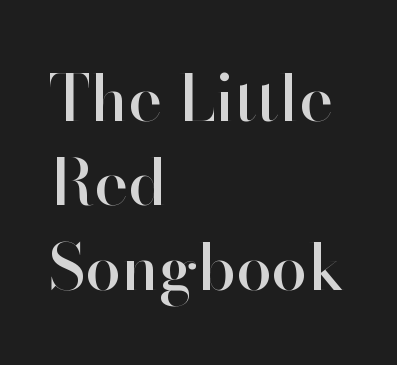
Nope, no serifs anywhere on these letters. The face used here is proportionally spaced, like ordinary book or web type. The letters sit at their default tracking, neither squeezed nor spread. The baseline area is clear. The paragraph has a hard left edge and a soft right edge. Posture: straight, roman, zero tilt.
